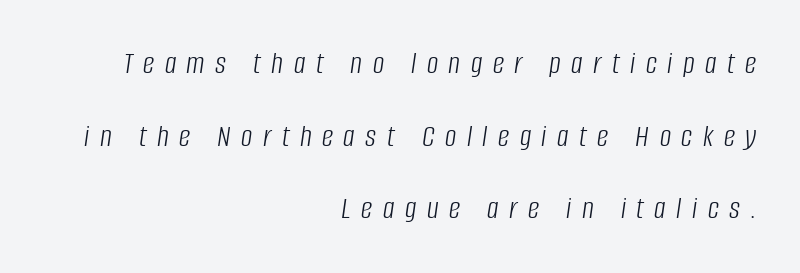
Q: Is the text bold? A: No.
Q: Is the text italic (slanted)? A: Yes, it leans right by about 8 degrees.
Q: Is the text underlined? A: No.
Q: How is the paragraph aligned? A: Right-aligned.
Q: Is the spacing between letters normal or unusually wide? A: Unusually wide.
Q: Is the spacing between lines tight, normal or loose? A: Loose.
Q: Width (condensed, normal, or wide)? A: Condensed.
Q: Stroke contrast? A: Low.
Q: x-height? A: Large.
Q: Monospaced? A: No.
